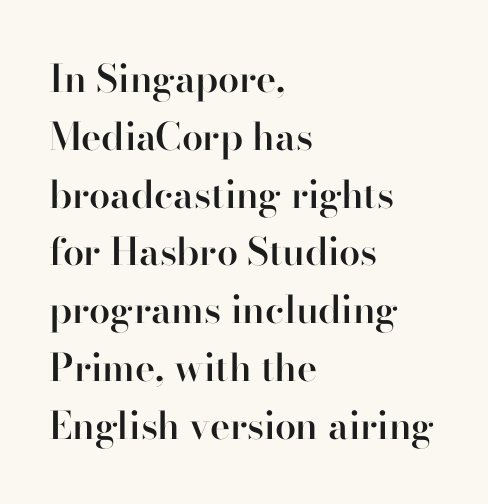
The image shows 38 px semibold serif type, upright; set left-aligned, normal line spacing (1.52x), normal letter spacing, not underlined; high stroke contrast and a small x-height.
